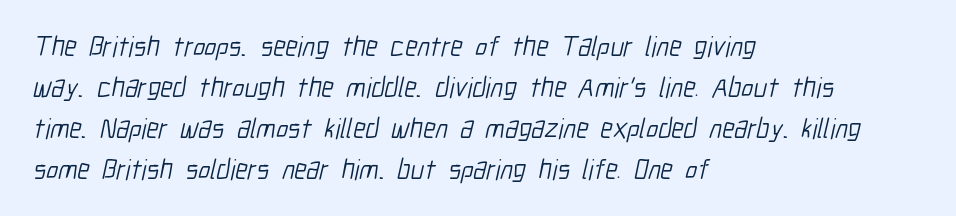
{"serif": "no", "bold": "no", "weight": "light", "width": "condensed", "stroke_contrast": "low", "x_height": "medium", "monospaced": "no", "underline": "no", "align": "left", "line_spacing": "normal", "line_spacing_ratio": 1.46, "letter_spacing": "normal", "letter_spacing_em": 0.0, "glyph_px": 28}
